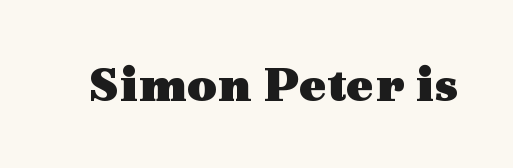
{"serif": "yes", "italic": "no", "bold": "yes", "weight": "heavy", "width": "wide", "x_height": "medium", "monospaced": "no", "underline": "no", "letter_spacing": "normal", "letter_spacing_em": 0.0, "glyph_px": 52}
